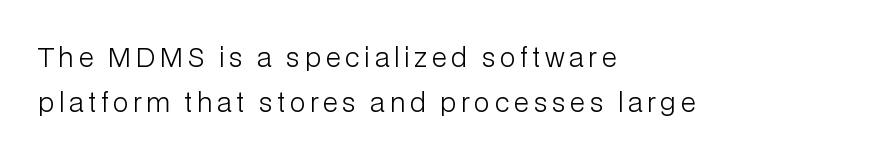
Nope, not italic — everything's standing straight. Has an underline been added? It has not. The rag falls on the right side of this text block. Letters have the restrained weight of plain body copy at most.
